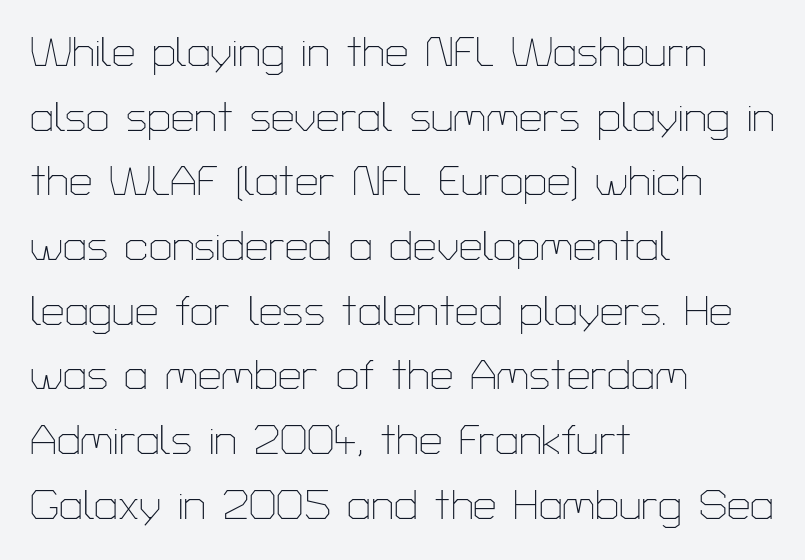
{"serif": "no", "italic": "no", "bold": "no", "weight": "thin", "width": "normal", "stroke_contrast": "low", "x_height": "medium", "monospaced": "no", "underline": "no", "align": "left", "line_spacing": "normal", "line_spacing_ratio": 1.54, "letter_spacing": "normal", "letter_spacing_em": 0.0, "glyph_px": 42}
